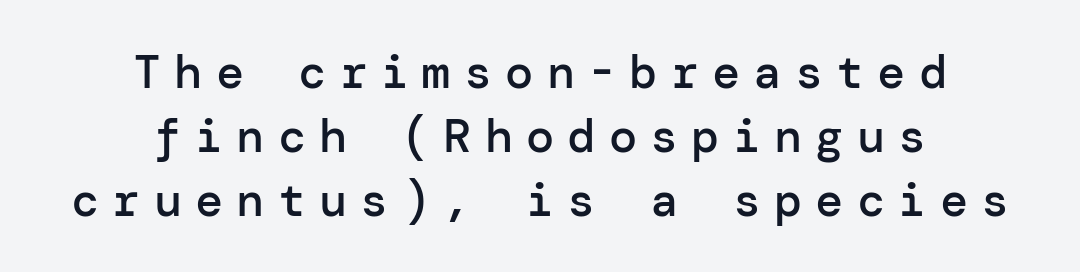
Q: Is the text bold? A: Semi-bold.
Q: Is the text italic (slanted)? A: No, it is upright.
Q: Is the typeface a serif or a sans-serif typeface? A: Sans-serif.
Q: Is the text underlined? A: No.
Q: How is the paragraph aligned? A: Centered.
Q: Is the spacing between letters normal or unusually wide? A: Unusually wide.
Q: Is the spacing between lines tight, normal or loose? A: Normal.
Q: Width (condensed, normal, or wide)? A: Normal.
Q: Stroke contrast? A: Low.
Q: x-height? A: Medium.
